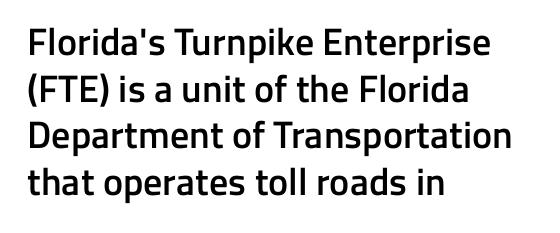
{"serif": "no", "italic": "no", "bold": "semi", "weight": "semibold", "width": "normal", "stroke_contrast": "low", "x_height": "medium", "monospaced": "no", "underline": "no", "align": "left", "line_spacing_ratio": 1.23, "letter_spacing": "normal", "letter_spacing_em": 0.0, "glyph_px": 38}
